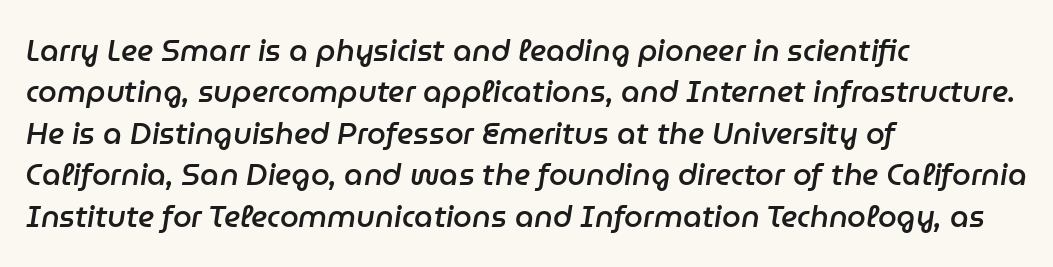
The image shows 30 px semibold type, italic (leaning right); set left-aligned, normal line spacing (1.38x), normal letter spacing, not underlined; low stroke contrast and a medium x-height.
